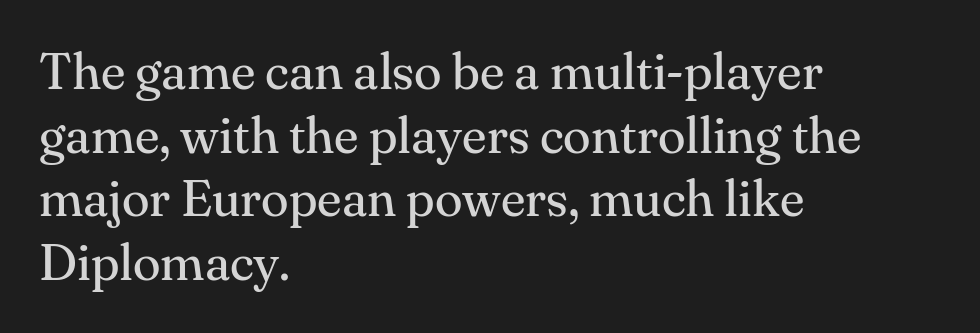
The image shows 51 px regular-weight serif type, upright; set left-aligned, normal line spacing (1.25x), normal letter spacing, not underlined; medium stroke contrast and a small x-height.
